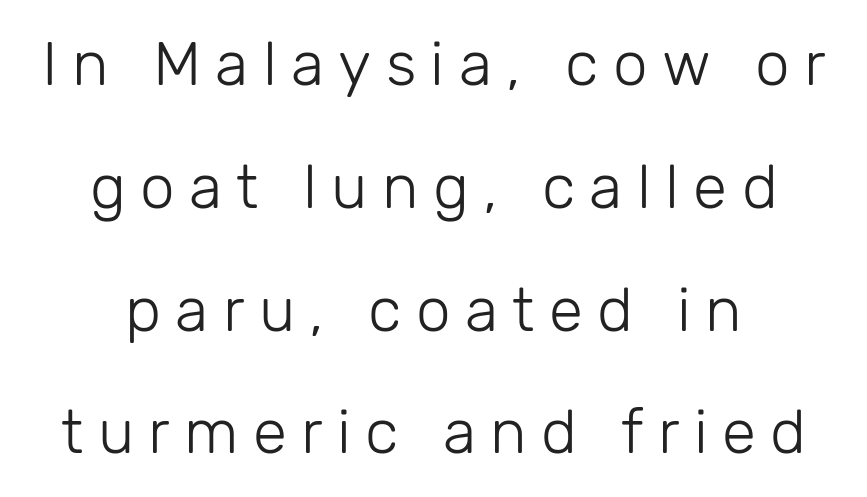
{"serif": "no", "italic": "no", "bold": "no", "weight": "light", "width": "normal", "stroke_contrast": "low", "x_height": "medium", "monospaced": "no", "underline": "no", "align": "center", "line_spacing": "loose", "line_spacing_ratio": 1.98, "letter_spacing": "wide", "letter_spacing_em": 0.23, "glyph_px": 62}
